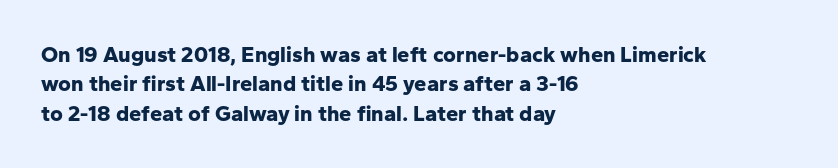
{"italic": "no", "bold": "yes", "underline": "no", "align": "left", "line_spacing": "normal", "line_spacing_ratio": 1.33, "letter_spacing": "normal", "letter_spacing_em": 0.0, "glyph_px": 22}
